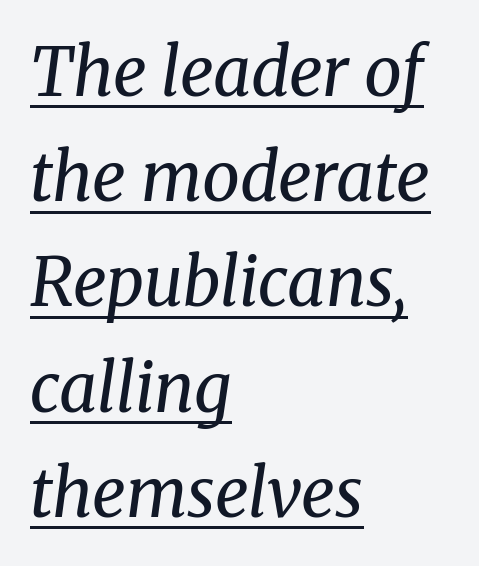
{"serif": "yes", "italic": "yes", "lean": "right", "slant_degrees": 8, "bold": "no", "weight": "regular", "width": "normal", "stroke_contrast": "medium", "x_height": "medium", "monospaced": "no", "underline": "yes", "align": "left", "line_spacing": "normal", "line_spacing_ratio": 1.57, "letter_spacing": "normal", "letter_spacing_em": 0.0, "glyph_px": 67}
